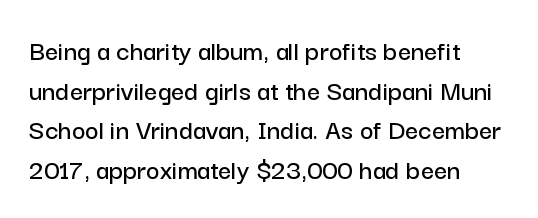
The image shows 29 px sans-serif type, upright; set left-aligned, normal line spacing (1.37x), normal letter spacing, not underlined; low stroke contrast and a medium x-height.
